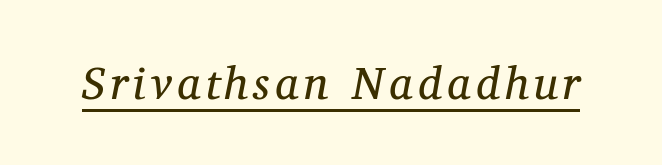
The image shows 45 px regular-weight serif type, italic (leaning right); set underlined; medium stroke contrast and a medium x-height.
